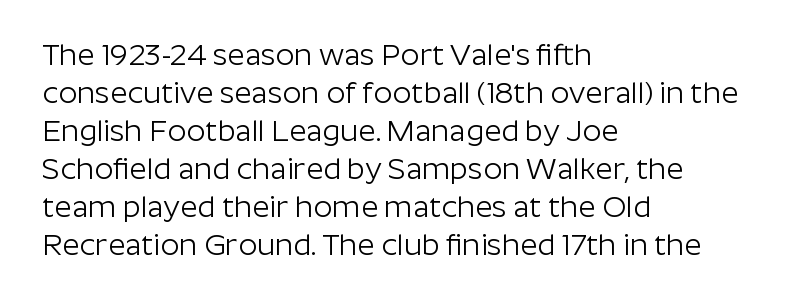
A clean baseline with only descenders dipping below it. A typesetter would mark this as roman, not italic. Looks like regular typesetting: each glyph gets only the width it needs. Compared with typical paragraphs, the rows here are spaced about the same. The passage shown is typeset with a sans-serif family.
